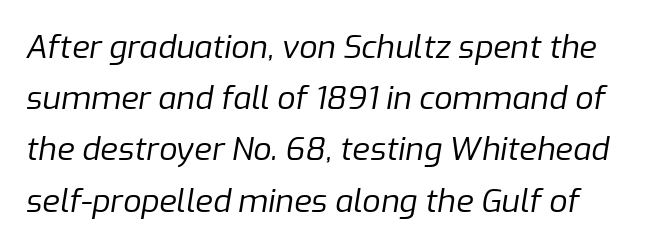
The image shows 32 px regular-weight type, italic (leaning right); set left-aligned, normal line spacing (1.6x), normal letter spacing, not underlined; low stroke contrast and a medium x-height.
